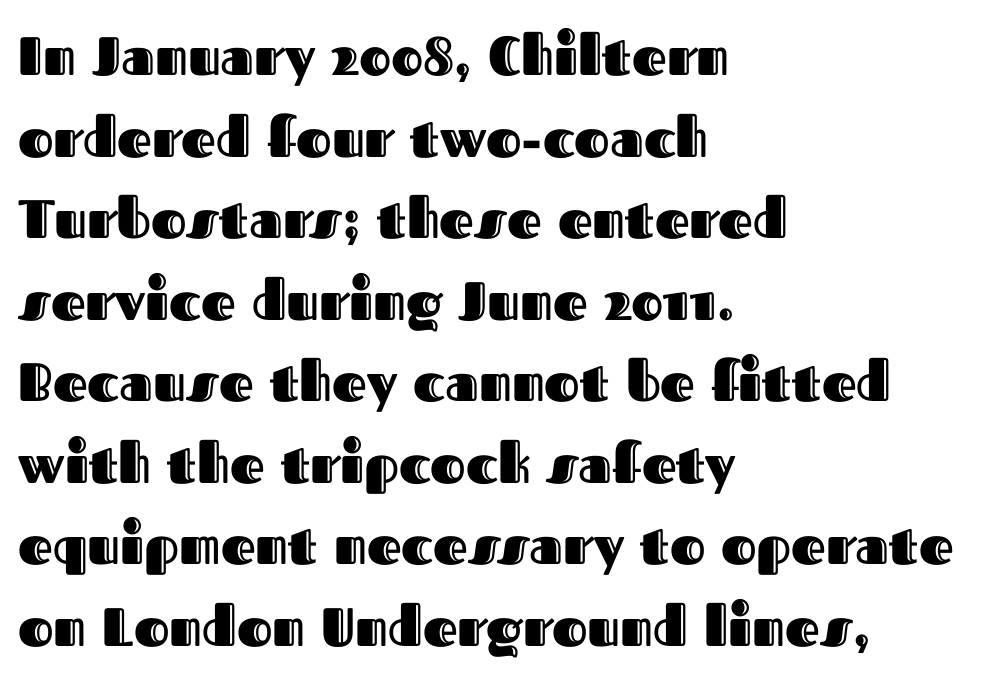
Q: Is the text italic (slanted)? A: No, it is upright.
Q: Is the text underlined? A: No.
Q: How is the paragraph aligned? A: Left-aligned.
Q: Is the spacing between letters normal or unusually wide? A: Normal.
Q: Is the spacing between lines tight, normal or loose? A: Normal.
Q: Width (condensed, normal, or wide)? A: Normal.
Q: x-height? A: Medium.
Q: Monospaced? A: No.
